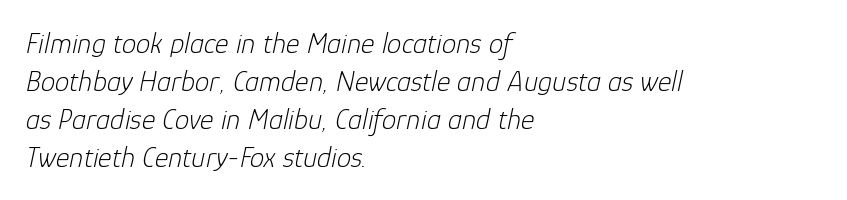
Q: Is the text bold? A: No.
Q: Is the text italic (slanted)? A: Yes, it leans right by about 12 degrees.
Q: Is the text underlined? A: No.
Q: How is the paragraph aligned? A: Left-aligned.
Q: Is the spacing between letters normal or unusually wide? A: Normal.
Q: Is the spacing between lines tight, normal or loose? A: Normal.
Q: Width (condensed, normal, or wide)? A: Normal.
Q: Stroke contrast? A: Low.
Q: x-height? A: Medium.
Q: Monospaced? A: No.
